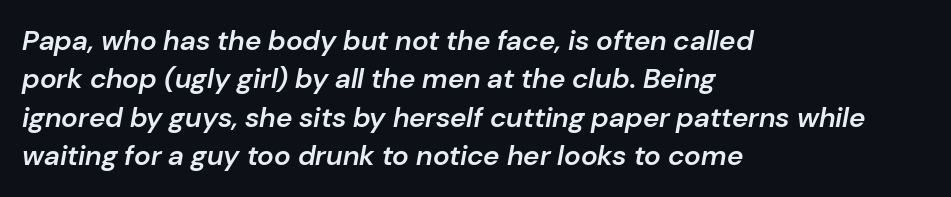
Q: Is the text bold? A: Semi-bold.
Q: Is the text italic (slanted)? A: Yes, it leans right by about 10 degrees.
Q: Is the text underlined? A: No.
Q: How is the paragraph aligned? A: Left-aligned.
Q: Is the spacing between letters normal or unusually wide? A: Normal.
Q: Is the spacing between lines tight, normal or loose? A: Normal.
Q: Width (condensed, normal, or wide)? A: Normal.
Q: Stroke contrast? A: Low.
Q: x-height? A: Medium.
Q: Monospaced? A: No.
